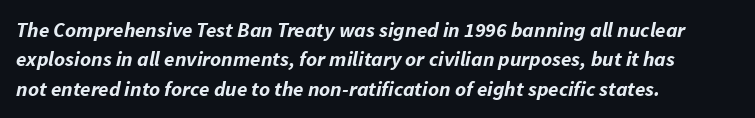
A dark, heavy texture on the line: the type is bold. Typeset ragged right — the left edge is the straight one. Whoever set this chose a conventional vertical rhythm. It's the slanting kind of type. This rendering leaves character spacing at its baseline value.
